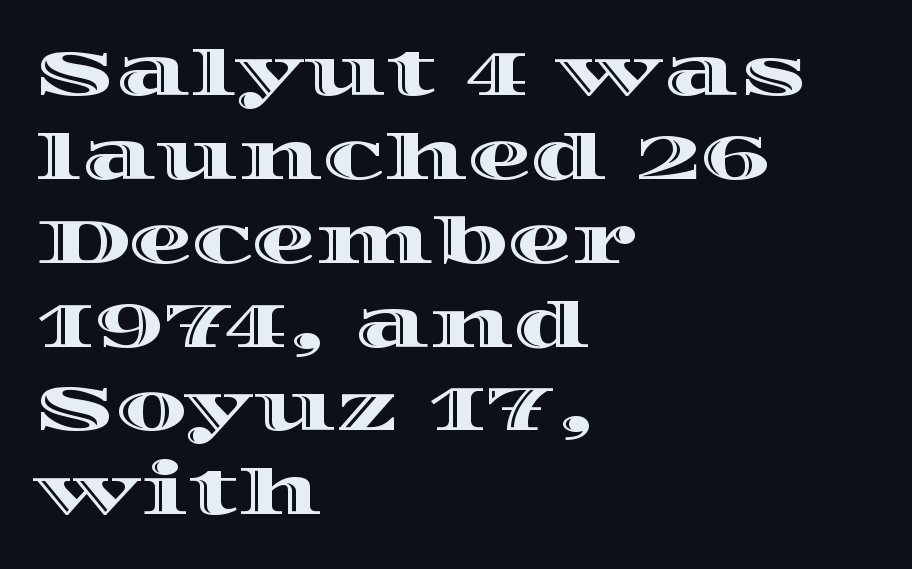
{"italic": "no", "width": "wide", "x_height": "large", "monospaced": "no", "underline": "no", "align": "left", "line_spacing": "normal", "line_spacing_ratio": 1.31, "letter_spacing": "normal", "letter_spacing_em": 0.0, "glyph_px": 64}
